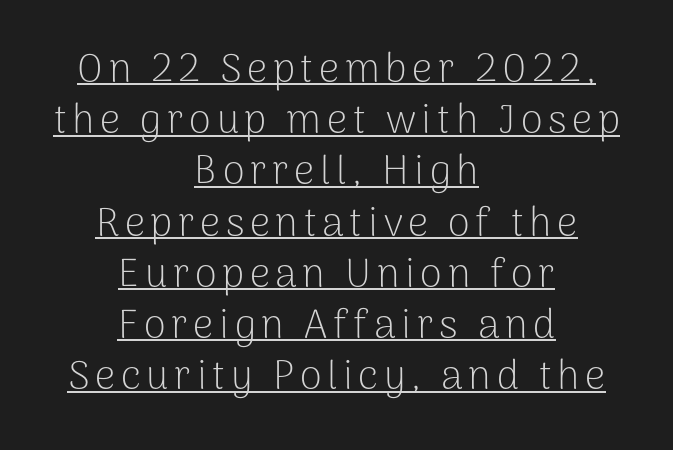
Q: Is the text bold? A: No.
Q: Is the text italic (slanted)? A: No, it is upright.
Q: Is the typeface a serif or a sans-serif typeface? A: Sans-serif.
Q: Is the text underlined? A: Yes.
Q: How is the paragraph aligned? A: Centered.
Q: Is the spacing between lines tight, normal or loose? A: Normal.
Q: Width (condensed, normal, or wide)? A: Normal.
Q: Stroke contrast? A: Low.
Q: x-height? A: Medium.
Q: Monospaced? A: No.
